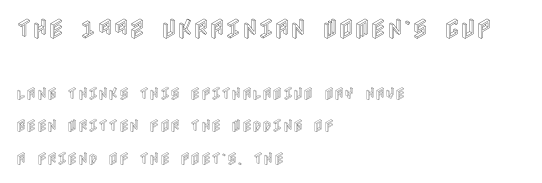
{"italic": "no", "underline": "no", "align": "left", "line_spacing": "loose", "line_spacing_ratio": 2.32, "letter_spacing": "normal", "letter_spacing_em": 0.0, "larger_block": "first", "size_ratio": 1.57, "glyph_px": 22}
